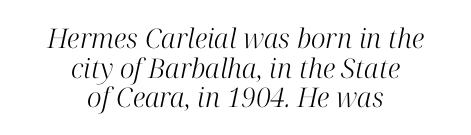
The glyphs are unaccompanied by any horizontal stroke below them. Is the type heavy? It reads as light-to-regular instead. Yep, that's italic — everything's leaning. Observe the ordinary spacing: letters are neighbours, not strangers.
